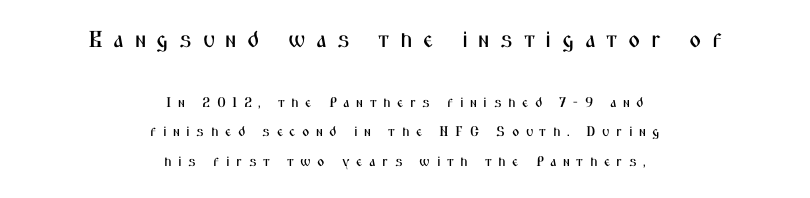
Q: Is the text italic (slanted)? A: No, it is upright.
Q: Is the text underlined? A: No.
Q: How is the paragraph aligned? A: Centered.
Q: Is the spacing between letters normal or unusually wide? A: Unusually wide.
Q: Is the spacing between lines tight, normal or loose? A: Loose.
Q: Which block of text is set in a larger size, the first (top) or the second (bottom)? A: The first (top) one.
